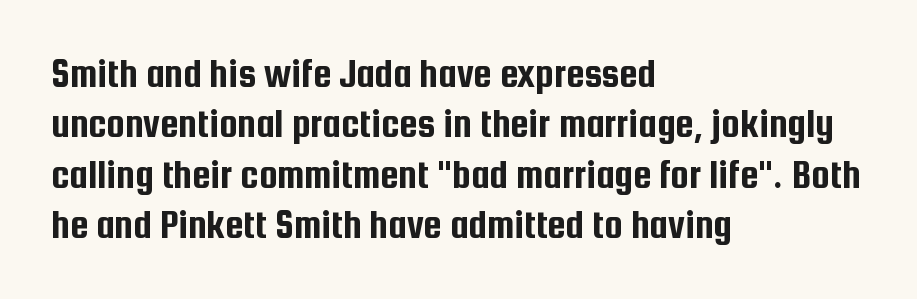
Q: Is the text italic (slanted)? A: No, it is upright.
Q: Is the typeface a serif or a sans-serif typeface? A: Sans-serif.
Q: Is the text underlined? A: No.
Q: How is the paragraph aligned? A: Left-aligned.
Q: Is the spacing between letters normal or unusually wide? A: Normal.
Q: Width (condensed, normal, or wide)? A: Condensed.
Q: Stroke contrast? A: Low.
Q: x-height? A: Medium.
Q: Monospaced? A: No.
